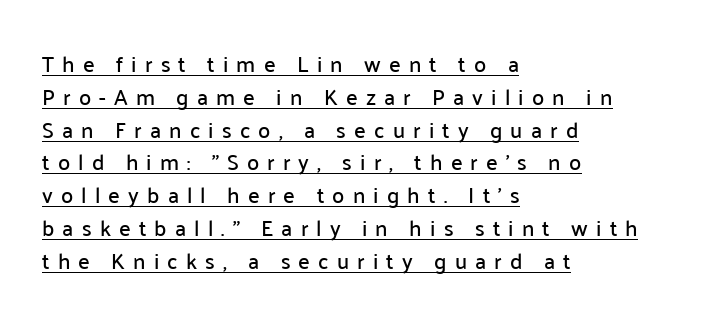
{"italic": "no", "underline": "yes", "align": "left", "line_spacing": "normal", "line_spacing_ratio": 1.49, "letter_spacing": "wide", "letter_spacing_em": 0.37, "glyph_px": 22}
